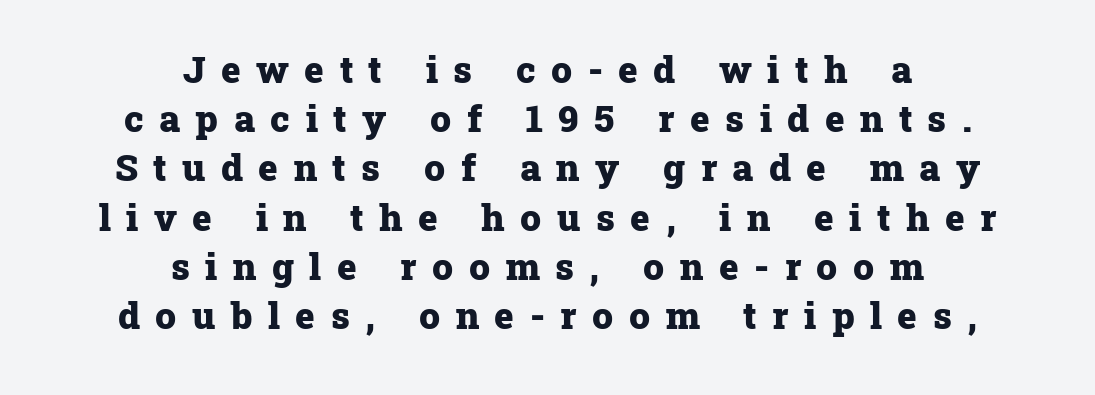
The image shows 37 px heavy serif type, upright; set centered, normal line spacing (1.33x), unusually wide letter spacing (+0.42 em), not underlined; low stroke contrast and a medium x-height.
